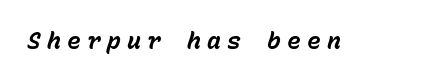
As a designer I'd log this as weight 700, bold. The glyphs look as if they've been sheared to an angle. Compared with typical body copy, the letter spacing here is much looser. Descender tails drop into unmarked territory.
